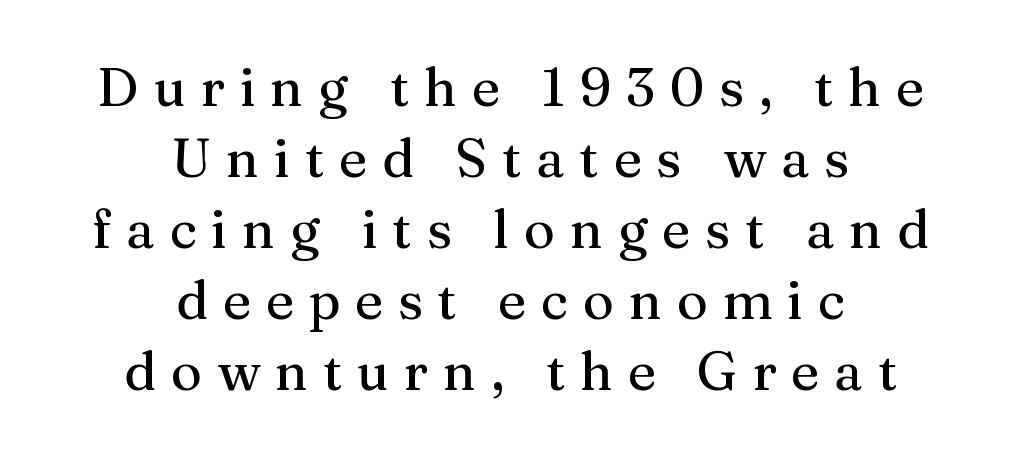
{"serif": "yes", "italic": "no", "width": "normal", "stroke_contrast": "medium", "x_height": "medium", "monospaced": "no", "underline": "no", "align": "center", "line_spacing": "normal", "line_spacing_ratio": 1.34, "letter_spacing": "wide", "letter_spacing_em": 0.28, "glyph_px": 53}
